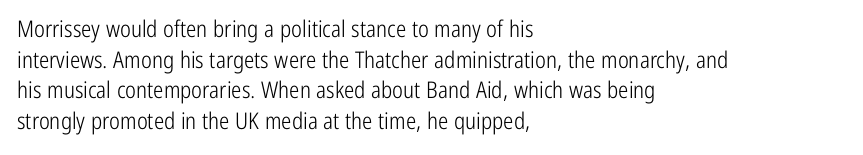
Q: Is the text bold? A: No.
Q: Is the text italic (slanted)? A: No, it is upright.
Q: Is the text underlined? A: No.
Q: How is the paragraph aligned? A: Left-aligned.
Q: Is the spacing between letters normal or unusually wide? A: Normal.
Q: Is the spacing between lines tight, normal or loose? A: Normal.
